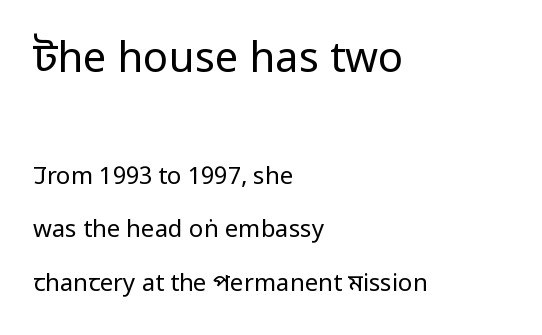
{"serif": "no", "italic": "no", "bold": "no", "weight": "regular", "width": "condensed", "stroke_contrast": "low", "x_height": "large", "monospaced": "no", "underline": "no", "align": "left", "line_spacing": "loose", "line_spacing_ratio": 2.24, "letter_spacing": "normal", "letter_spacing_em": 0.0, "larger_block": "first", "size_ratio": 1.75, "glyph_px": 42}
